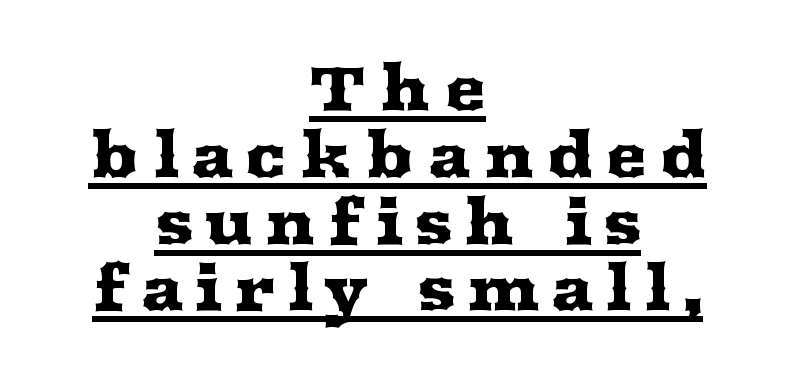
The letters advance in unequal steps, a hallmark of proportional type. These lines were composed using upright roman letters. Each line of the rendering has a horizontal stroke beneath the glyphs. The line-height multiplier appears low, near solid setting. Examine the stroke ends and you'll spot serifs.
